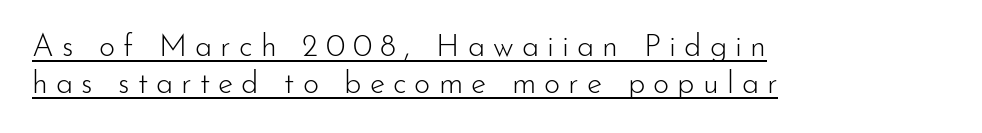
Q: Is the text bold? A: No.
Q: Is the text italic (slanted)? A: No, it is upright.
Q: Is the typeface a serif or a sans-serif typeface? A: Sans-serif.
Q: Is the text underlined? A: Yes.
Q: How is the paragraph aligned? A: Left-aligned.
Q: Is the spacing between letters normal or unusually wide? A: Unusually wide.
Q: Width (condensed, normal, or wide)? A: Normal.
Q: Stroke contrast? A: Low.
Q: x-height? A: Small.
Q: Monospaced? A: No.
